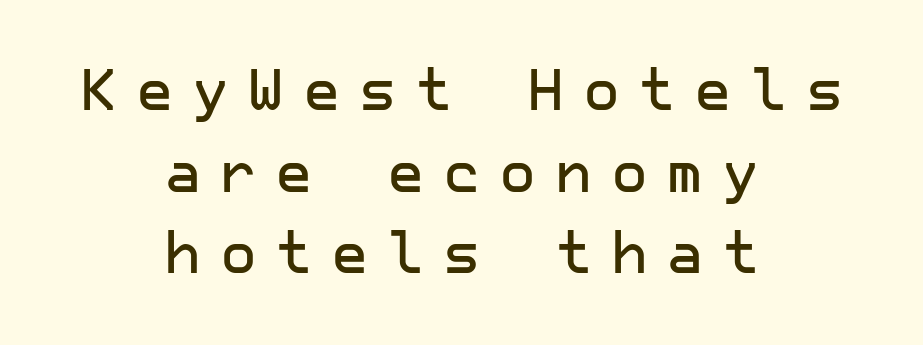
The image shows 57 px sans-serif type, upright; set centered, normal line spacing (1.43x), unusually wide letter spacing (+0.33 em), not underlined; low stroke contrast and a medium x-height.
